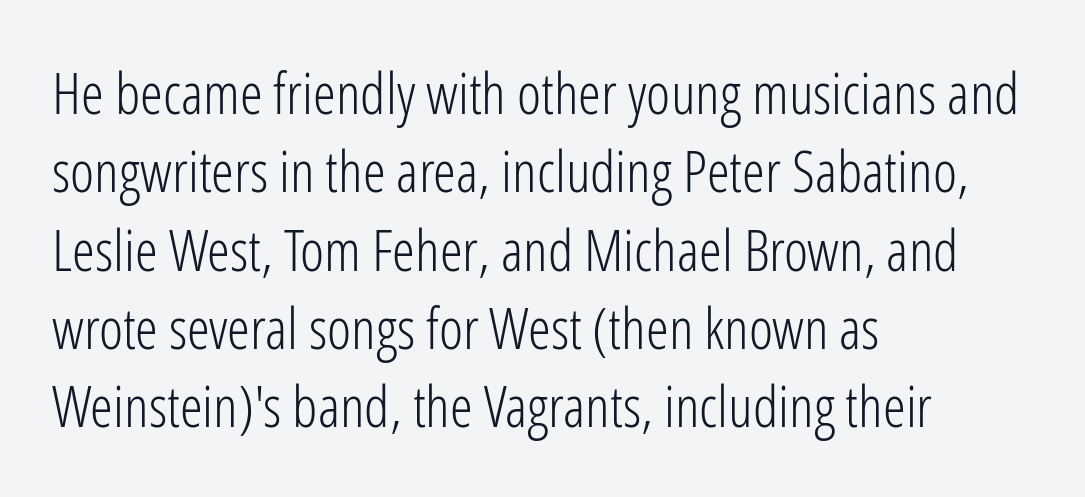
The rendering anchors every line to the left-hand side. Each stroke keeps to a modest, everyday thickness or less. Words appear dense and cohesive because spacing is normal. Classification — sans serif.
